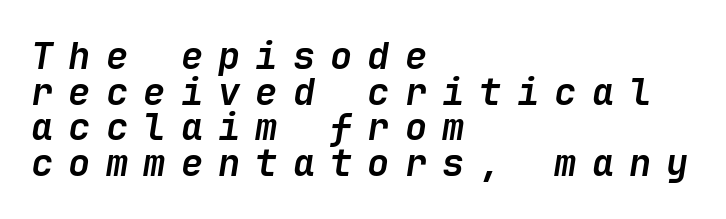
Q: Is the text bold? A: Yes.
Q: Is the text italic (slanted)? A: Yes, it leans right by about 9 degrees.
Q: Is the text underlined? A: No.
Q: How is the paragraph aligned? A: Left-aligned.
Q: Is the spacing between letters normal or unusually wide? A: Unusually wide.
Q: Is the spacing between lines tight, normal or loose? A: Tight.
Q: Width (condensed, normal, or wide)? A: Normal.
Q: Stroke contrast? A: Low.
Q: x-height? A: Medium.
